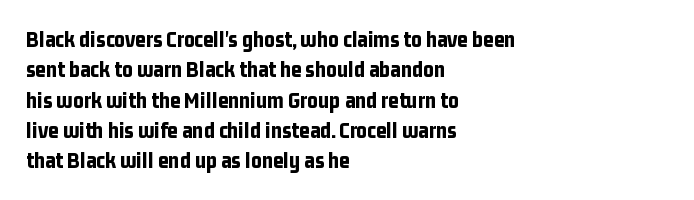
Each word holds together tightly as a unit, with standard inter-letter gaps. Typeset ragged right — the left edge is the straight one. Has an underline been added? It has not. The passage shown stacks its lines at a standard gap. A typesetter would mark this as roman, not italic. The passage shown is emphatically bold.
